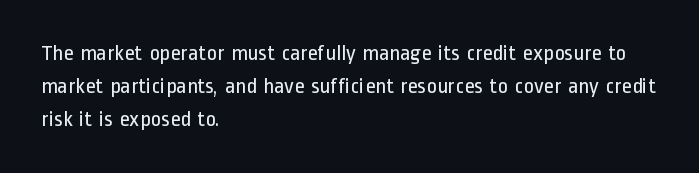
Q: Is the text bold? A: No.
Q: Is the text italic (slanted)? A: No, it is upright.
Q: Is the text underlined? A: No.
Q: How is the paragraph aligned? A: Left-aligned.
Q: Is the spacing between letters normal or unusually wide? A: Normal.
Q: Is the spacing between lines tight, normal or loose? A: Normal.
